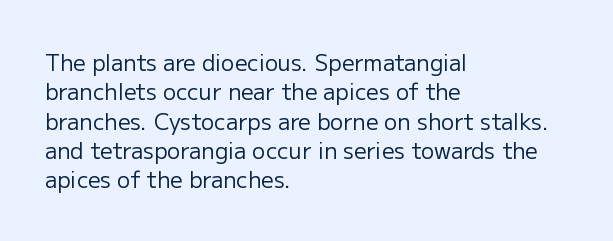
Q: Is the text bold? A: No.
Q: Is the text italic (slanted)? A: No, it is upright.
Q: Is the text underlined? A: No.
Q: How is the paragraph aligned? A: Left-aligned.
Q: Is the spacing between letters normal or unusually wide? A: Normal.
Q: Is the spacing between lines tight, normal or loose? A: Normal.
